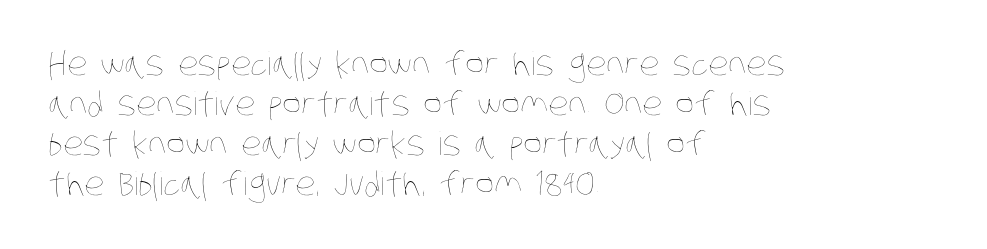
Lines of text with bare space underneath. Does the copy run flush right? No — it runs flush left. Character widths vary here, with narrow letters taking less room than wide ones. Stroke mass is kept to a normal reading level or below.
